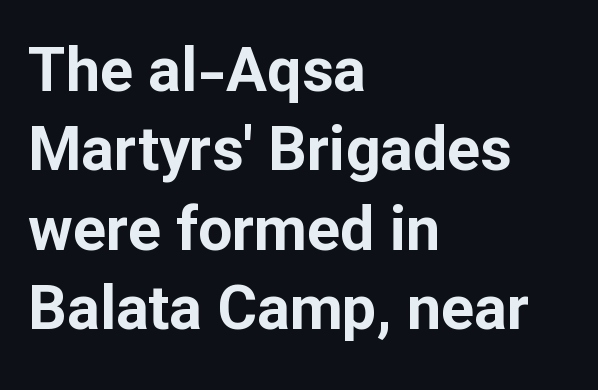
Short note: letters normally spaced. Leftover space on each line is placed entirely after the last word. The letters advance in unequal steps, a hallmark of proportional type. Posture: upright roman.
